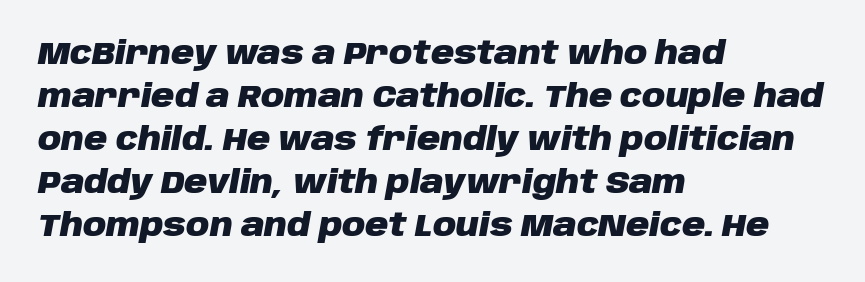
{"italic": "yes", "lean": "right", "slant_degrees": 10, "bold": "yes", "weight": "heavy", "width": "normal", "stroke_contrast": "low", "x_height": "large", "monospaced": "no", "underline": "no", "align": "left", "line_spacing": "normal", "line_spacing_ratio": 1.34, "letter_spacing": "normal", "letter_spacing_em": 0.0, "glyph_px": 32}
